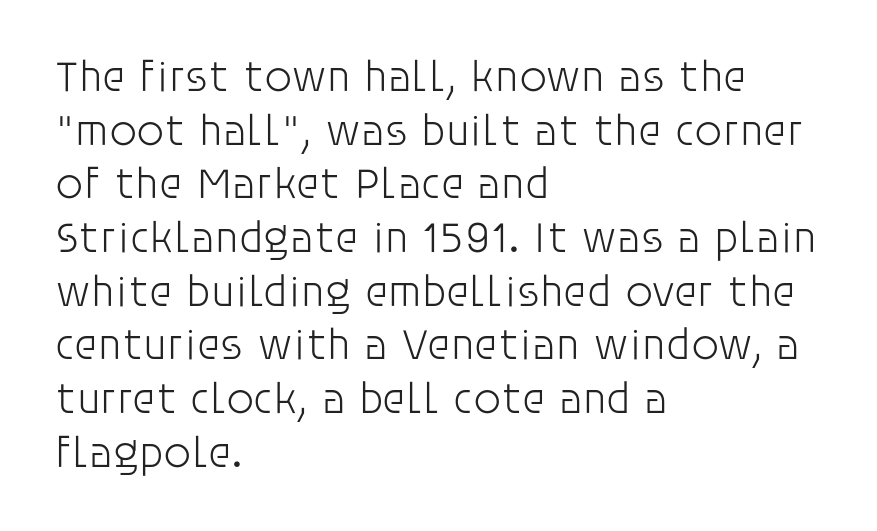
The image shows 44 px light sans-serif type, upright; set left-aligned, line spacing 1.22x, normal letter spacing, not underlined; low stroke contrast and a large x-height.
